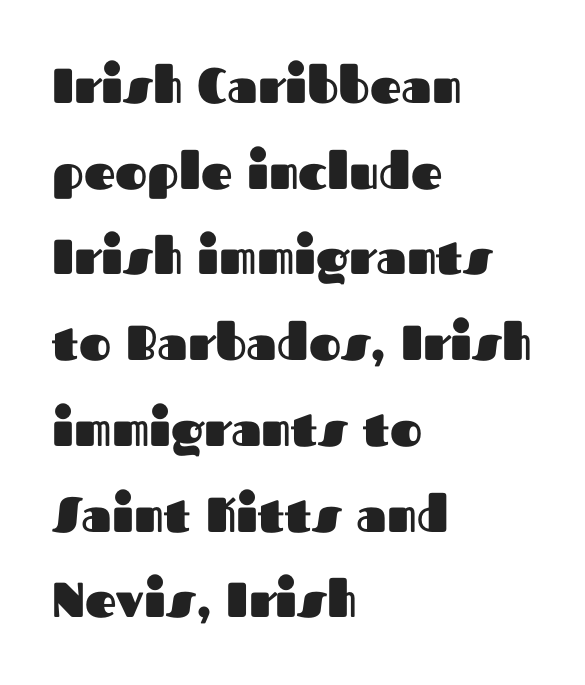
The foot of each line stays bare and open. Spacing between characters is what you'd get straight out of the box. Note the varied advance widths — an 'i' is clearly narrower than an 'm'. Each line starts at the same left margin while the right side varies.
